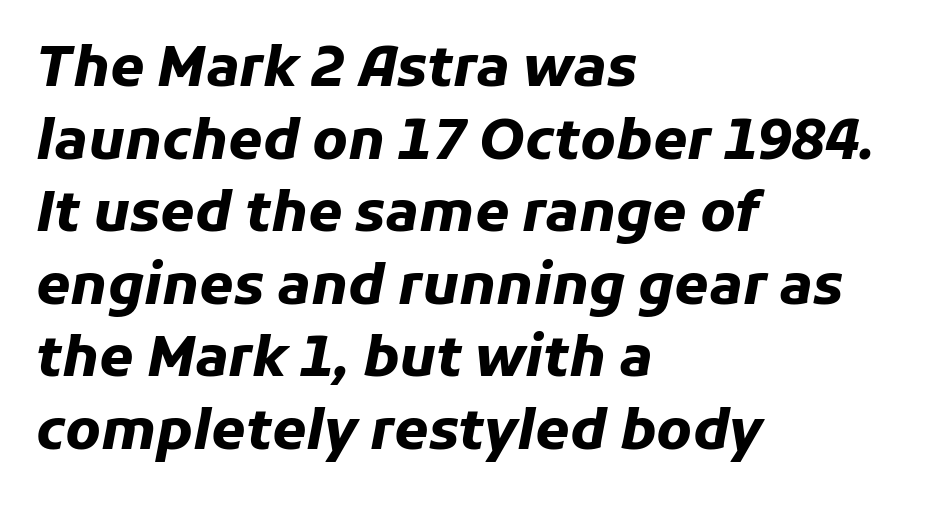
Q: Is the text bold? A: Yes.
Q: Is the text italic (slanted)? A: Yes, it leans right by about 11 degrees.
Q: Is the text underlined? A: No.
Q: How is the paragraph aligned? A: Left-aligned.
Q: Is the spacing between letters normal or unusually wide? A: Normal.
Q: Is the spacing between lines tight, normal or loose? A: Normal.
Q: Width (condensed, normal, or wide)? A: Normal.
Q: Stroke contrast? A: Low.
Q: x-height? A: Medium.
Q: Monospaced? A: No.
